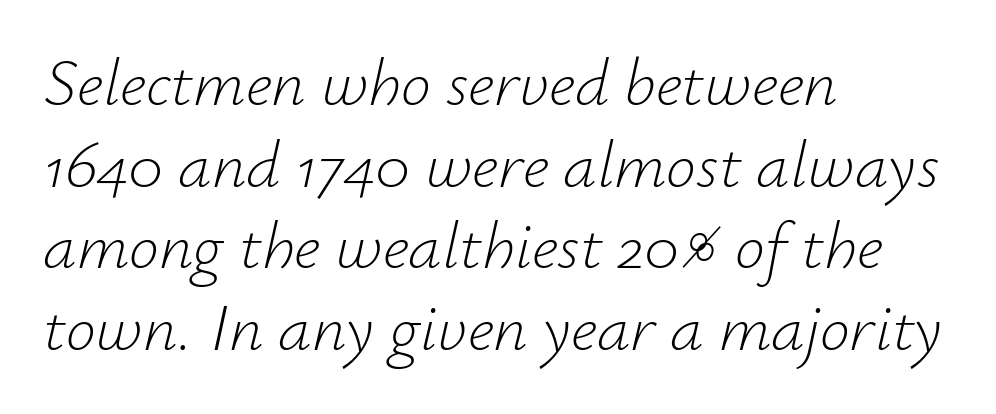
{"italic": "yes", "lean": "right", "slant_degrees": 12, "bold": "no", "weight": "light", "width": "normal", "stroke_contrast": "low", "x_height": "small", "monospaced": "no", "underline": "no", "align": "left", "line_spacing_ratio": 1.22, "letter_spacing": "normal", "letter_spacing_em": 0.0, "glyph_px": 67}
